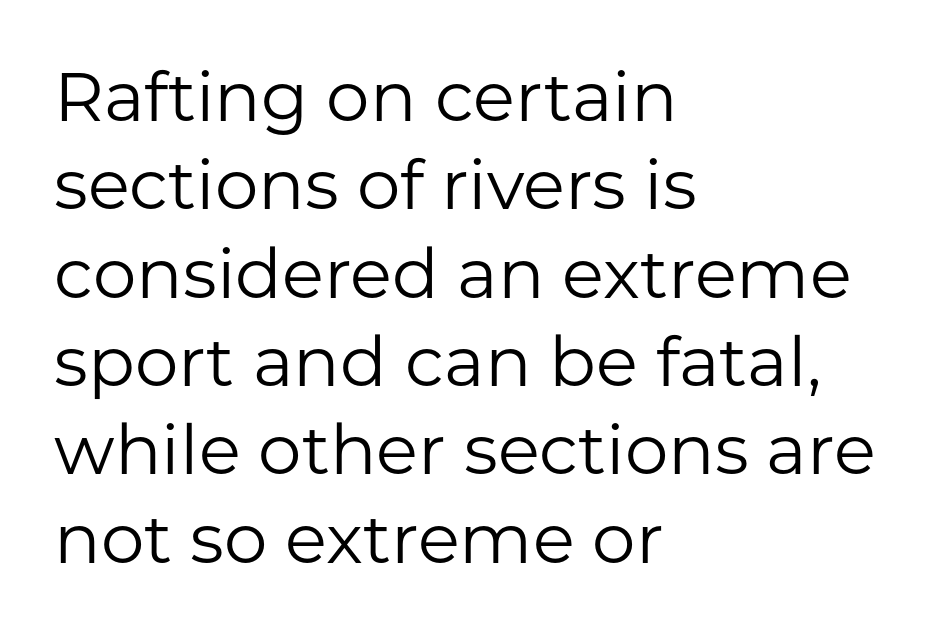
Looks like regular typesetting: each glyph gets only the width it needs. All the whitespace from short lines collects on the right. Quick note: not italic, upright. Characters follow at the spacing the type designer built in. These lines sit exactly where default settings would place them. The foot of each line stays bare and open.
